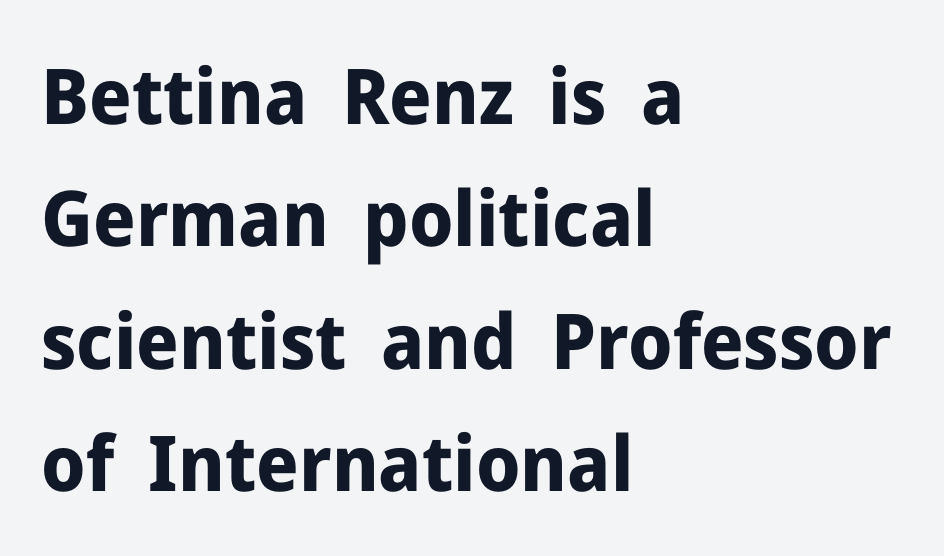
Q: Is the text bold? A: Yes.
Q: Is the text italic (slanted)? A: No, it is upright.
Q: Is the typeface a serif or a sans-serif typeface? A: Sans-serif.
Q: Is the text underlined? A: No.
Q: How is the paragraph aligned? A: Left-aligned.
Q: Is the spacing between letters normal or unusually wide? A: Normal.
Q: Is the spacing between lines tight, normal or loose? A: Normal.
Q: Width (condensed, normal, or wide)? A: Normal.
Q: Stroke contrast? A: Low.
Q: x-height? A: Medium.
Q: Monospaced? A: No.
